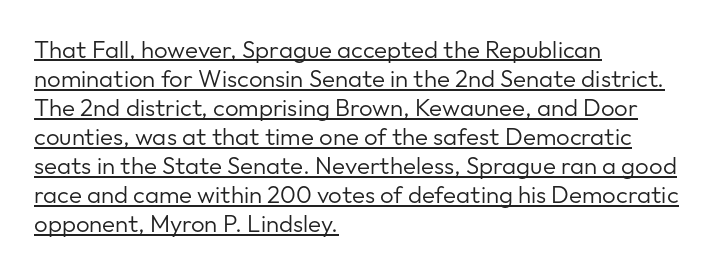
The typeface has the unassuming heft of standard copy or less. A student would call this left alignment; a typographer would say flush left, rag right. The typography opts for an upright posture over an oblique one. The letterforms sit shoulder to shoulder at normal distance. Underlining? Definitely there.
